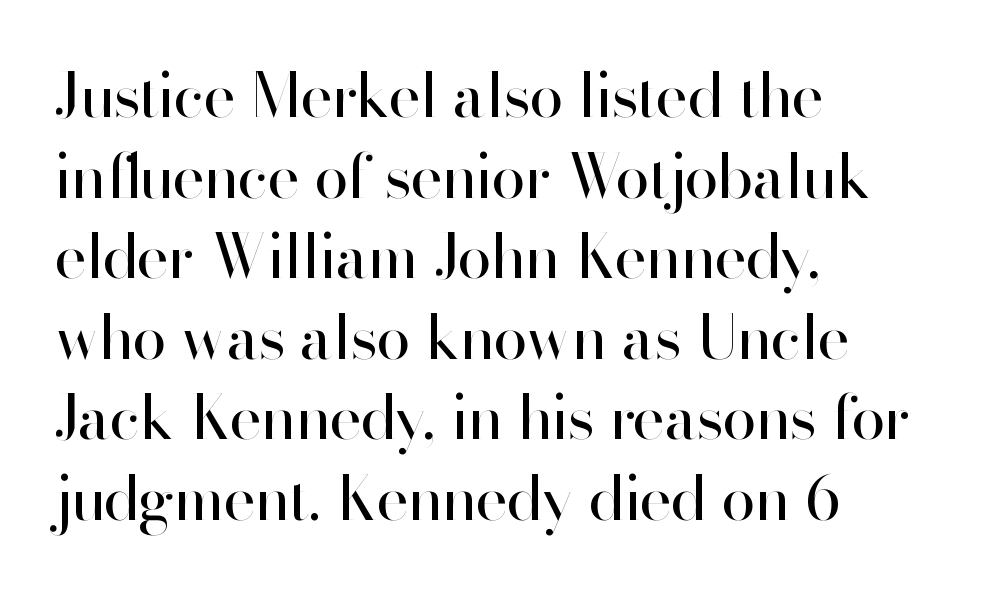
{"serif": "no", "italic": "no", "bold": "no", "weight": "regular", "width": "normal", "stroke_contrast": "high", "x_height": "small", "monospaced": "no", "underline": "no", "align": "left", "line_spacing": "normal", "line_spacing_ratio": 1.3, "letter_spacing": "normal", "letter_spacing_em": 0.0, "glyph_px": 62}
